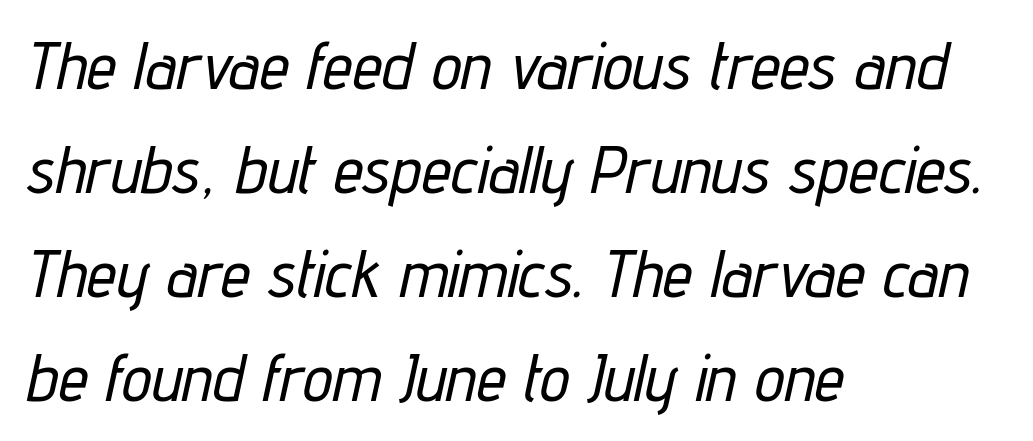
Q: Is the text italic (slanted)? A: Yes, it leans right by about 12 degrees.
Q: Is the text underlined? A: No.
Q: How is the paragraph aligned? A: Left-aligned.
Q: Is the spacing between letters normal or unusually wide? A: Normal.
Q: Is the spacing between lines tight, normal or loose? A: Normal.
Q: Width (condensed, normal, or wide)? A: Condensed.
Q: Stroke contrast? A: Low.
Q: x-height? A: Medium.
Q: Monospaced? A: No.
